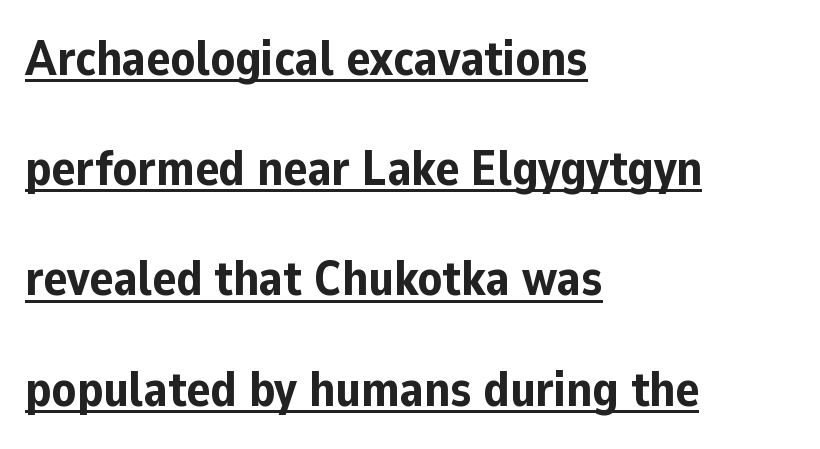
Q: Is the text bold? A: Yes.
Q: Is the text italic (slanted)? A: No, it is upright.
Q: Is the typeface a serif or a sans-serif typeface? A: Sans-serif.
Q: Is the text underlined? A: Yes.
Q: How is the paragraph aligned? A: Left-aligned.
Q: Is the spacing between letters normal or unusually wide? A: Normal.
Q: Is the spacing between lines tight, normal or loose? A: Loose.
Q: Width (condensed, normal, or wide)? A: Normal.
Q: Stroke contrast? A: Low.
Q: x-height? A: Medium.
Q: Monospaced? A: No.
